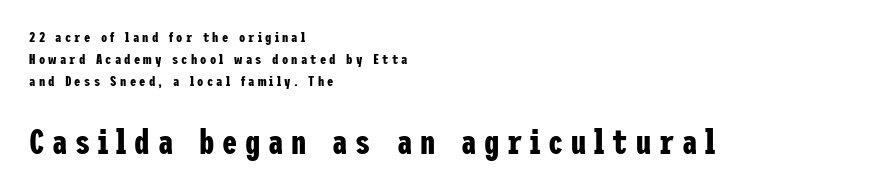
Characters remain perfectly vertical along every line. Font category for this specimen: sans-serif. Anything drawn beneath the words? Only blank space. Rows of type keep a routine distance in the vertical direction.
